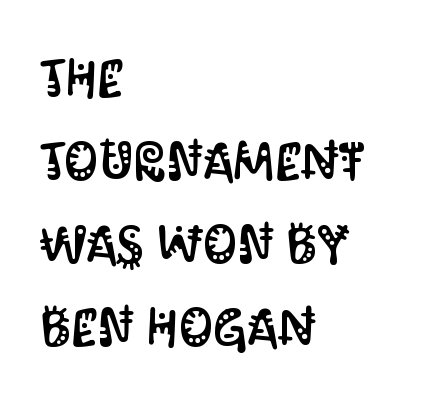
Q: Is the text italic (slanted)? A: No, it is upright.
Q: Is the typeface a serif or a sans-serif typeface? A: Sans-serif.
Q: Is the text underlined? A: No.
Q: How is the paragraph aligned? A: Left-aligned.
Q: Is the spacing between letters normal or unusually wide? A: Normal.
Q: Is the spacing between lines tight, normal or loose? A: Normal.
Q: Width (condensed, normal, or wide)? A: Condensed.
Q: Stroke contrast? A: Medium.
Q: x-height? A: Large.
Q: Monospaced? A: No.
